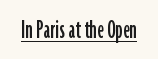
Q: Is the text italic (slanted)? A: No, it is upright.
Q: Is the typeface a serif or a sans-serif typeface? A: Sans-serif.
Q: Is the text underlined? A: Yes.
Q: Is the spacing between letters normal or unusually wide? A: Normal.
Q: Width (condensed, normal, or wide)? A: Condensed.
Q: Stroke contrast? A: Low.
Q: x-height? A: Medium.
Q: Monospaced? A: No.
